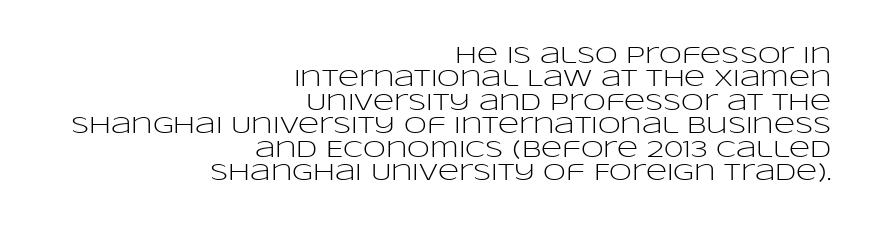
The image shows 23 px text type, upright; set right-aligned, tight line spacing (1.02x), normal letter spacing, not underlined.
